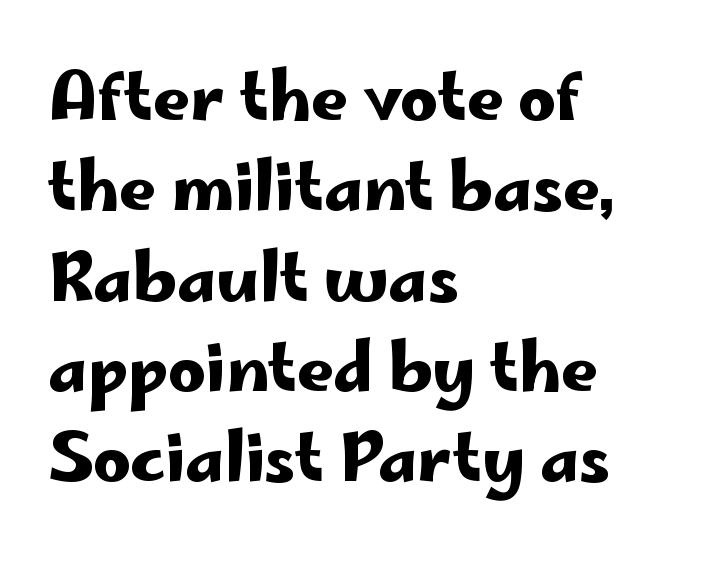
The image shows 65 px wide sans-serif type, upright; set left-aligned, normal line spacing (1.39x), normal letter spacing, not underlined; low stroke contrast and a small x-height.
